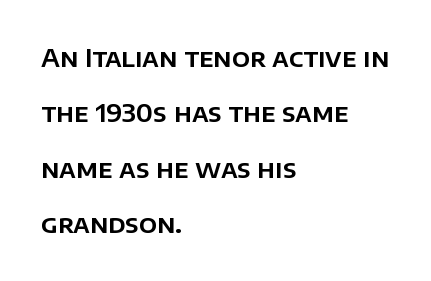
Q: Is the text italic (slanted)? A: No, it is upright.
Q: Is the text underlined? A: No.
Q: How is the paragraph aligned? A: Left-aligned.
Q: Is the spacing between letters normal or unusually wide? A: Normal.
Q: Is the spacing between lines tight, normal or loose? A: Loose.
